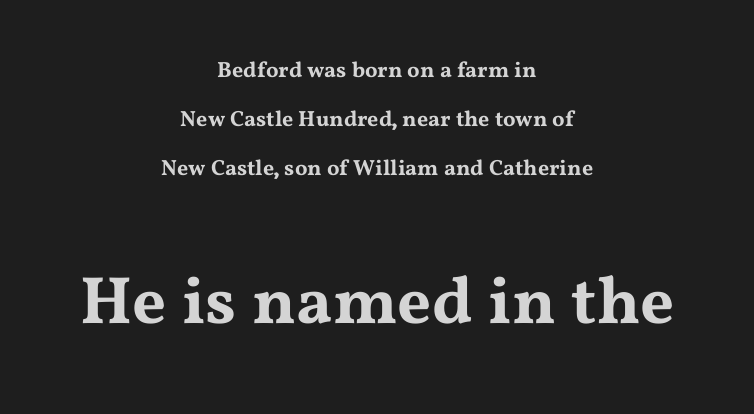
Q: Is the text italic (slanted)? A: No, it is upright.
Q: Is the typeface a serif or a sans-serif typeface? A: Serif.
Q: Is the text underlined? A: No.
Q: How is the paragraph aligned? A: Centered.
Q: Is the spacing between letters normal or unusually wide? A: Normal.
Q: Is the spacing between lines tight, normal or loose? A: Loose.
Q: Which block of text is set in a larger size, the first (top) or the second (bottom)? A: The second (bottom) one.
Q: Width (condensed, normal, or wide)? A: Wide.
Q: Stroke contrast? A: Medium.
Q: x-height? A: Medium.
Q: Monospaced? A: No.
